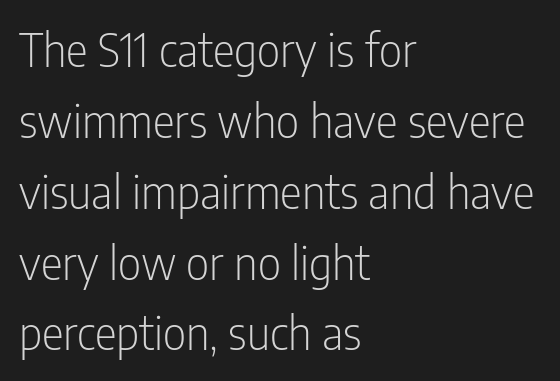
Each line starts at the same left margin while the right side varies. Each letter keeps its own natural width here, so spacing adapts to shape. A clean baseline with only descenders dipping below it. Is the letter spacing exaggerated? No — it looks like the ordinary default. The weight would be labelled regular, book, light, or lighter still. Look at the bottom of the vertical strokes: they stop flat, with no serifs.
